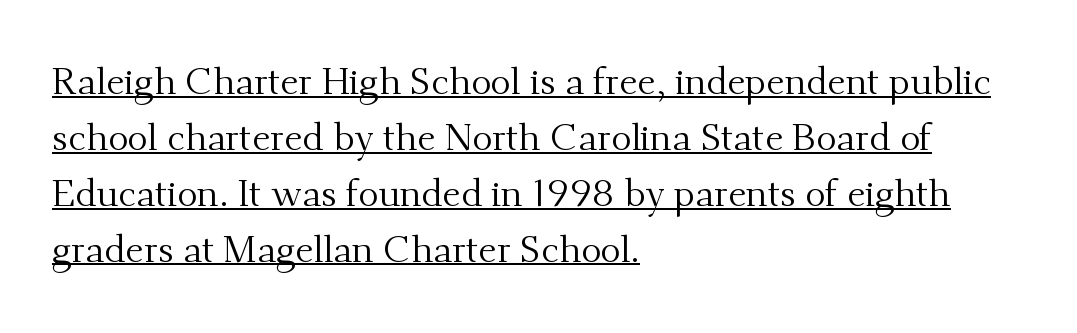
{"serif": "yes", "italic": "no", "bold": "no", "weight": "regular", "width": "normal", "stroke_contrast": "medium", "x_height": "small", "monospaced": "no", "underline": "yes", "align": "left", "line_spacing": "normal", "line_spacing_ratio": 1.47, "letter_spacing": "normal", "letter_spacing_em": 0.0, "glyph_px": 38}
